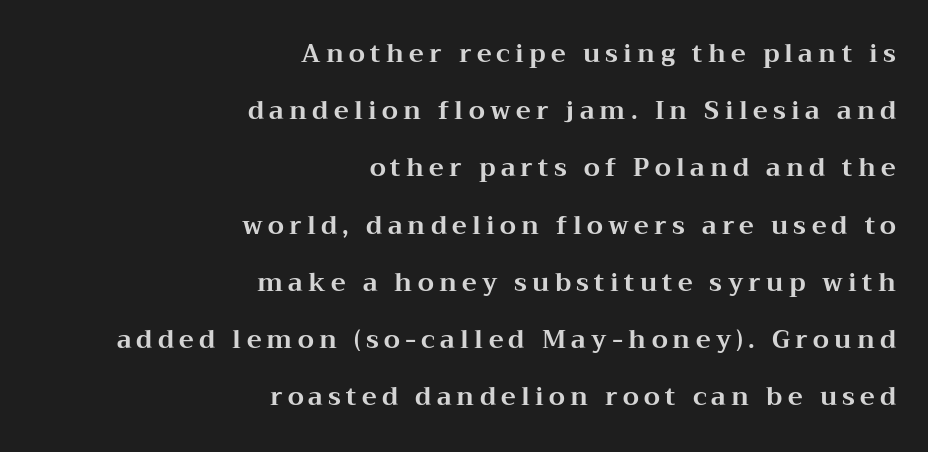
Q: Is the text bold? A: Yes.
Q: Is the text italic (slanted)? A: No, it is upright.
Q: Is the text underlined? A: No.
Q: How is the paragraph aligned? A: Right-aligned.
Q: Is the spacing between letters normal or unusually wide? A: Unusually wide.
Q: Is the spacing between lines tight, normal or loose? A: Loose.
